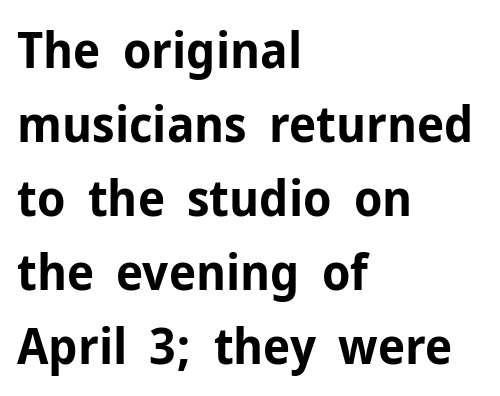
{"serif": "no", "italic": "no", "bold": "yes", "weight": "bold", "width": "normal", "stroke_contrast": "low", "x_height": "medium", "monospaced": "no", "underline": "no", "align": "left", "line_spacing": "normal", "line_spacing_ratio": 1.48, "letter_spacing": "normal", "letter_spacing_em": 0.0, "glyph_px": 50}
